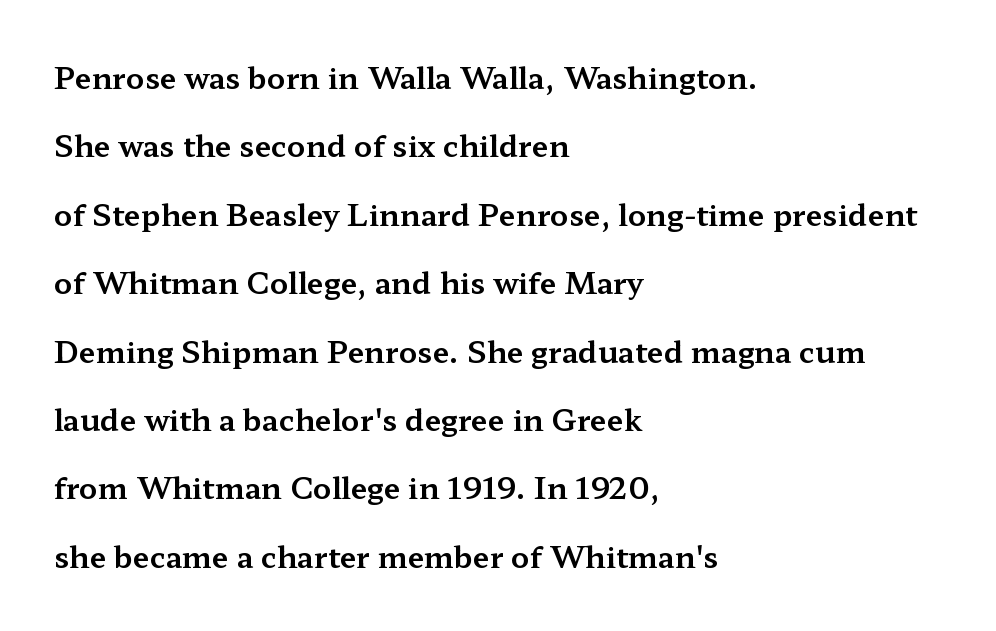
Check where the strokes stop: tiny serifs finish them off. Tracking here is standard; glyphs follow each other at the usual distance. The gap between lines stays unmarked. Loosely led — the rows are spread out. This is roman type, the default non-slanted kind. These lines are set flush left with a ragged right edge.
